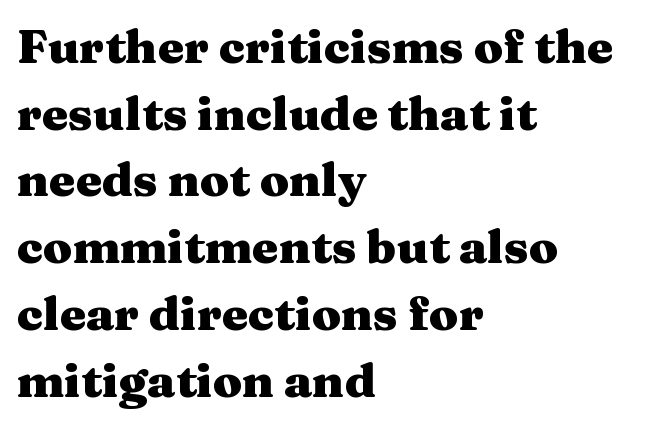
You can tell it's not italic because the verticals are truly vertical. The rendering anchors every line to the left-hand side. There is no visible air inserted between adjacent glyphs. This rendering employs a face with finishing strokes, i.e., a serif. Strokes here are thick enough to call this a true bold. The vertical gap from one line to the next is medium.
